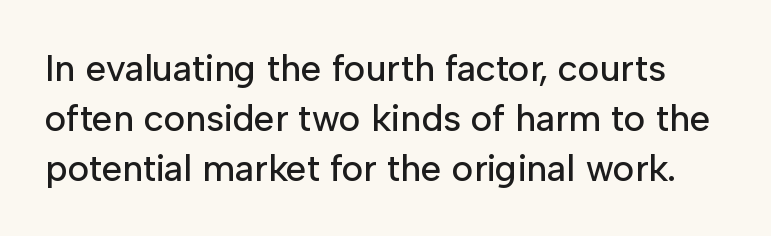
The image shows 37 px sans-serif type, upright; set normal line spacing (1.35x), normal letter spacing, not underlined; low stroke contrast and a medium x-height.
